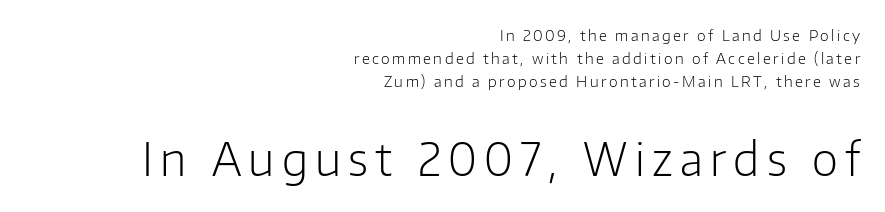
Size contrast runs from small at the top to large at the bottom. Quick note: underline off. This sample uses an upright cut, with every glyph sitting square on the baseline. This sample has the flowing, uneven cadence of proportional lettering. I'd call this a sans setting — the letters go barefoot.
